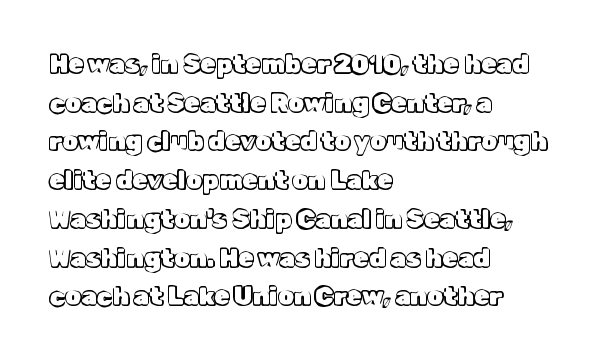
Inter-character spacing is left at the font's built-in metrics. Quick note: underline off. Horizontal alignment here is leftward, the default for most running prose. Posture: vertical. Line spacing here is normal.
